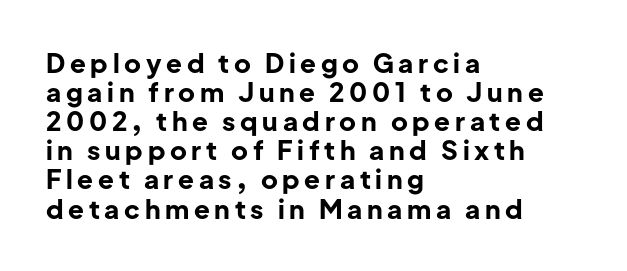
{"italic": "no", "bold": "yes", "underline": "no", "align": "left", "line_spacing": "tight", "line_spacing_ratio": 1.12, "glyph_px": 26}
